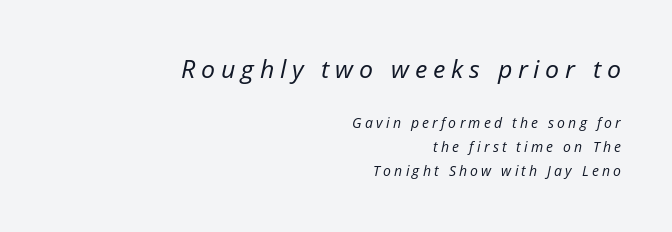
{"italic": "yes", "lean": "right", "slant_degrees": 12, "bold": "no", "underline": "no", "align": "right", "line_spacing": "normal", "line_spacing_ratio": 1.69, "letter_spacing": "wide", "letter_spacing_em": 0.23, "larger_block": "first", "size_ratio": 1.79, "glyph_px": 25}
